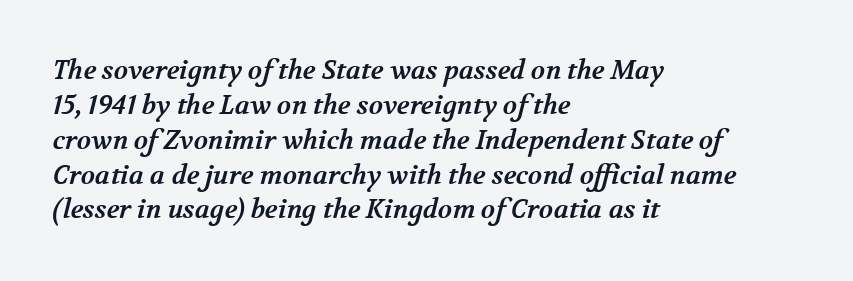
Q: Is the text bold? A: Yes.
Q: Is the text underlined? A: No.
Q: How is the paragraph aligned? A: Left-aligned.
Q: Is the spacing between letters normal or unusually wide? A: Normal.
Q: Is the spacing between lines tight, normal or loose? A: Normal.
